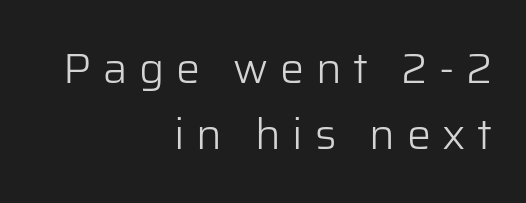
The image shows 43 px light sans-serif type, upright; set right-aligned, normal line spacing (1.54x), unusually wide letter spacing (+0.27 em), not underlined; low stroke contrast and a medium x-height.
